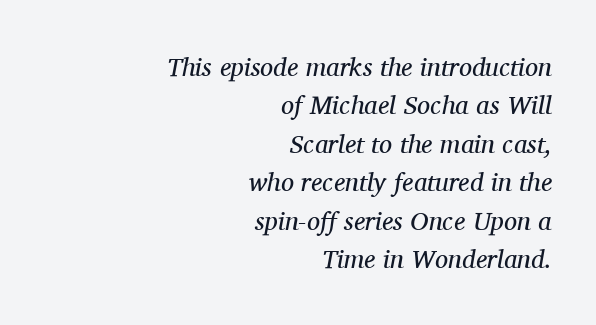
{"italic": "yes", "lean": "right", "slant_degrees": 11, "bold": "no", "underline": "no", "align": "right", "line_spacing": "normal", "line_spacing_ratio": 1.48, "letter_spacing": "normal", "letter_spacing_em": 0.0, "glyph_px": 26}
